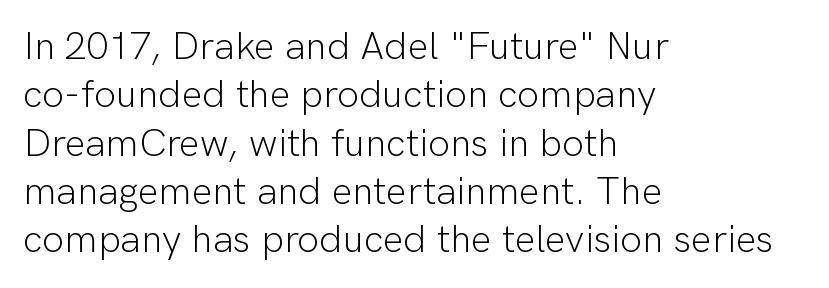
Where is the straight margin? On the left. In terms of posture, this sample is upright. Each word holds together tightly as a unit, with standard inter-letter gaps. A typesetter would call this proportional, since set widths differ per character.
